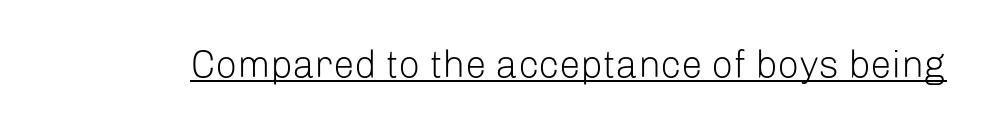
{"serif": "no", "italic": "no", "bold": "no", "weight": "light", "width": "normal", "stroke_contrast": "low", "x_height": "medium", "monospaced": "no", "underline": "yes", "letter_spacing": "normal", "letter_spacing_em": 0.0, "glyph_px": 38}
